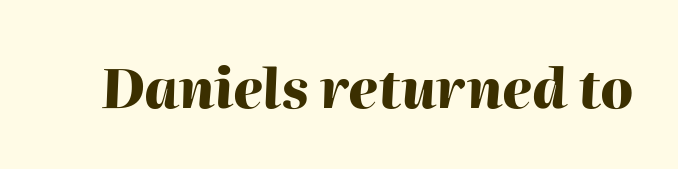
The image shows 54 px heavy type, italic (leaning right); set normal letter spacing, not underlined; high stroke contrast and a medium x-height.
